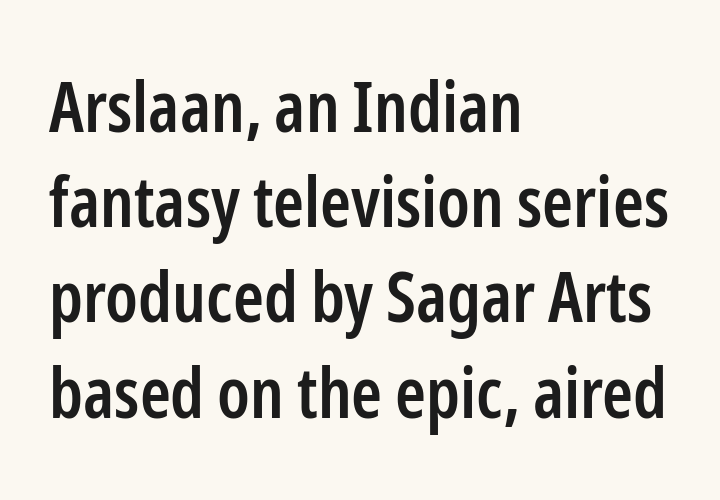
Q: Is the text bold? A: Semi-bold.
Q: Is the text italic (slanted)? A: No, it is upright.
Q: Is the typeface a serif or a sans-serif typeface? A: Sans-serif.
Q: Is the text underlined? A: No.
Q: How is the paragraph aligned? A: Left-aligned.
Q: Is the spacing between letters normal or unusually wide? A: Normal.
Q: Is the spacing between lines tight, normal or loose? A: Normal.
Q: Width (condensed, normal, or wide)? A: Condensed.
Q: Stroke contrast? A: Low.
Q: x-height? A: Medium.
Q: Monospaced? A: No.
